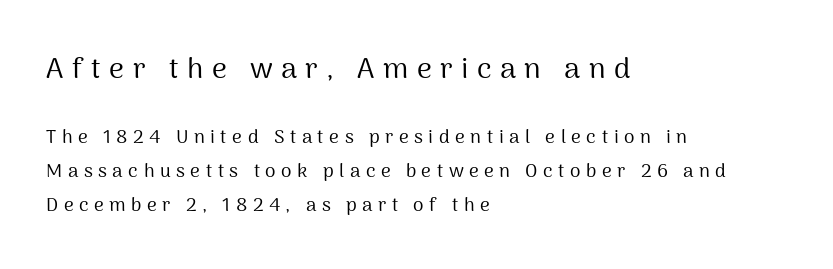
The image shows 29 px regular-weight sans-serif type, upright; set left-aligned, line spacing 1.81x, unusually wide letter spacing (+0.29 em), not underlined; the first (top) block is 1.53x larger; medium stroke contrast and a medium x-height.
